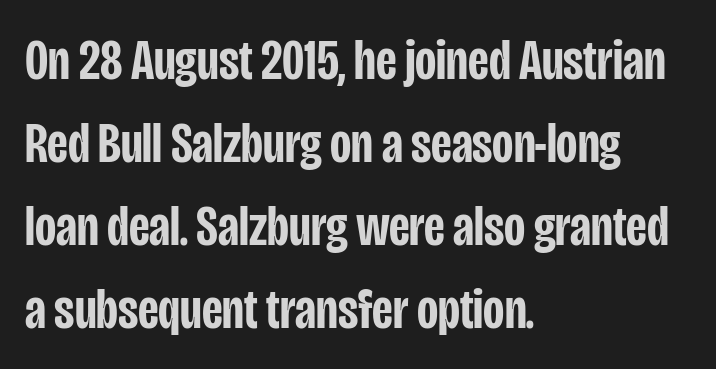
Q: Is the text bold? A: Semi-bold.
Q: Is the text italic (slanted)? A: No, it is upright.
Q: Is the typeface a serif or a sans-serif typeface? A: Sans-serif.
Q: Is the text underlined? A: No.
Q: How is the paragraph aligned? A: Left-aligned.
Q: Is the spacing between letters normal or unusually wide? A: Normal.
Q: Is the spacing between lines tight, normal or loose? A: Normal.
Q: Width (condensed, normal, or wide)? A: Condensed.
Q: Stroke contrast? A: Low.
Q: x-height? A: Large.
Q: Monospaced? A: No.
